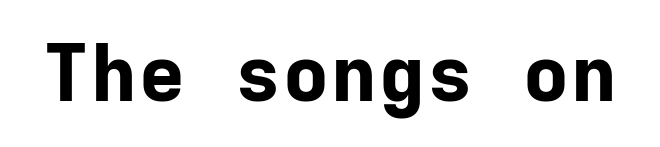
{"serif": "no", "italic": "no", "bold": "yes", "weight": "bold", "width": "normal", "stroke_contrast": "low", "x_height": "medium", "monospaced": "yes", "underline": "no", "letter_spacing": "normal", "letter_spacing_em": 0.0, "glyph_px": 80}
